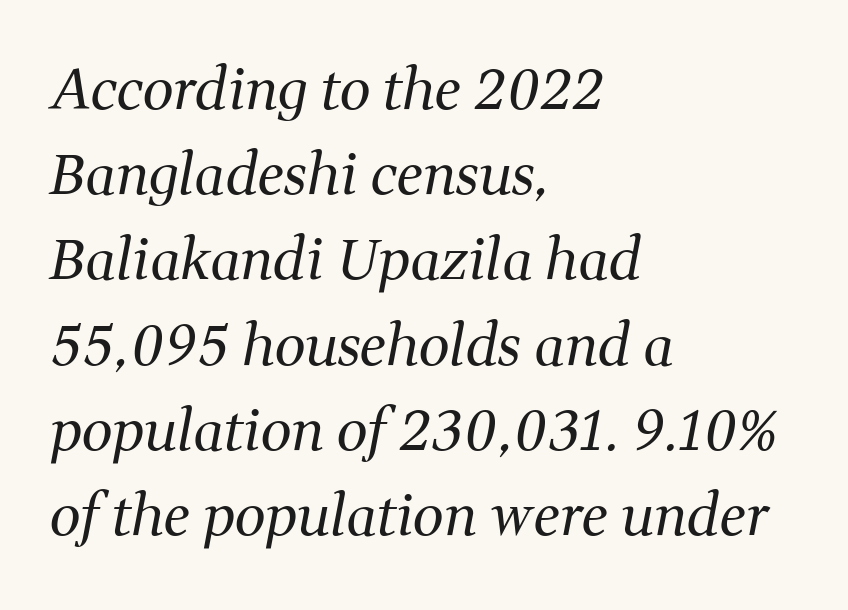
The image shows 55 px regular-weight serif type, italic (leaning right); set left-aligned, normal line spacing (1.55x), normal letter spacing, not underlined; medium stroke contrast and a medium x-height.
